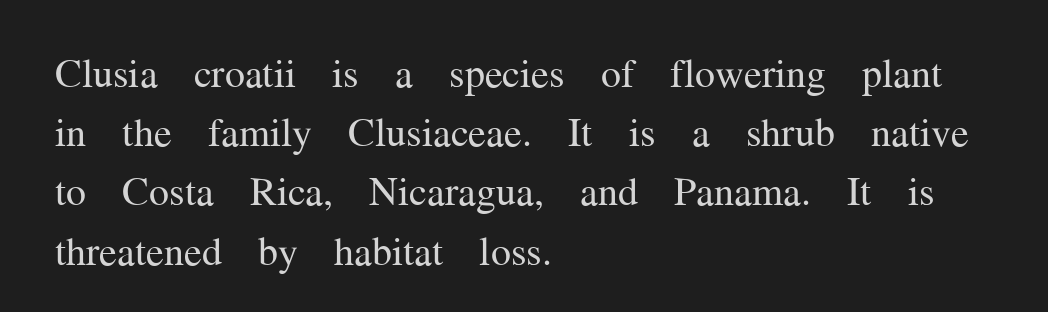
The image shows 40 px regular-weight serif type, upright; set left-aligned, normal line spacing (1.48x), normal letter spacing, not underlined; medium stroke contrast and a medium x-height.
